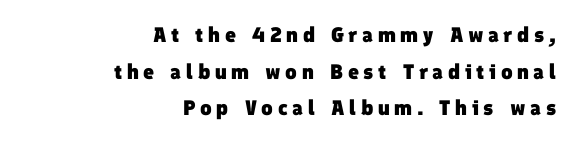
The image shows 21 px bold type; set right-aligned, line spacing 1.74x, unusually wide letter spacing (+0.22 em), not underlined.
